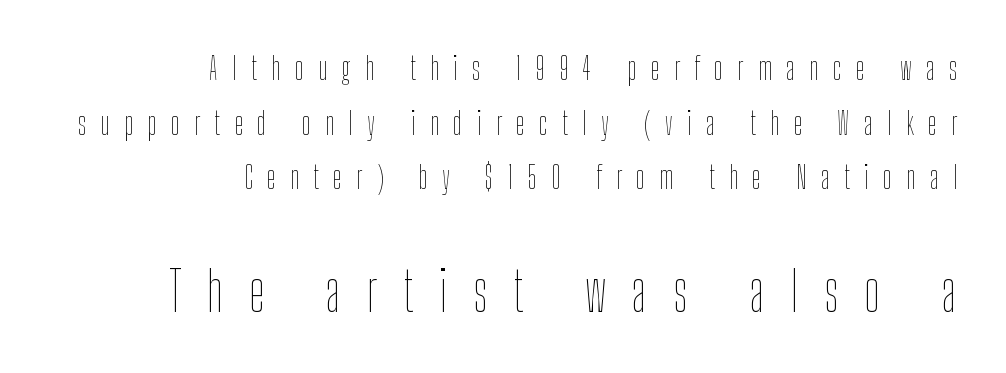
Q: Is the text bold? A: No.
Q: Is the text italic (slanted)? A: No, it is upright.
Q: Is the text underlined? A: No.
Q: How is the paragraph aligned? A: Right-aligned.
Q: Is the spacing between letters normal or unusually wide? A: Unusually wide.
Q: Which block of text is set in a larger size, the first (top) or the second (bottom)? A: The second (bottom) one.
Q: Width (condensed, normal, or wide)? A: Condensed.
Q: Stroke contrast? A: Low.
Q: x-height? A: Medium.
Q: Monospaced? A: No.
